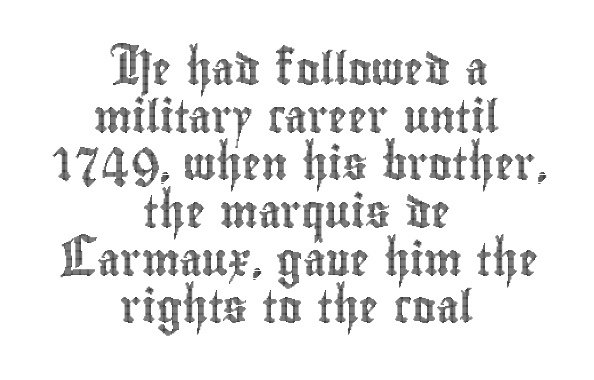
Is there much room between lines? A standard amount, neither cramped nor airy. Clear beneath every line of the passage. Between one letter and the next there's only the usual sliver of space. The typography opts for an upright posture over an oblique one. Do the characters align in a grid? No, the font is proportional.
